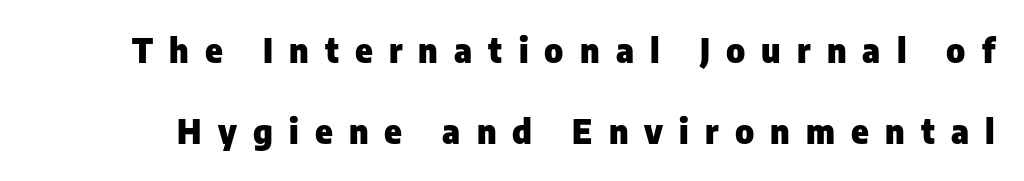
The block of text is sparse from top to bottom, with ample space between rows. The letters stand upright; this is a roman face. Letterform terminals end flat and unadorned throughout the passage. This is heavy type, rendered in bold. A clean baseline with only descenders dipping below it. Do the characters align in a grid? No, the font is proportional.
